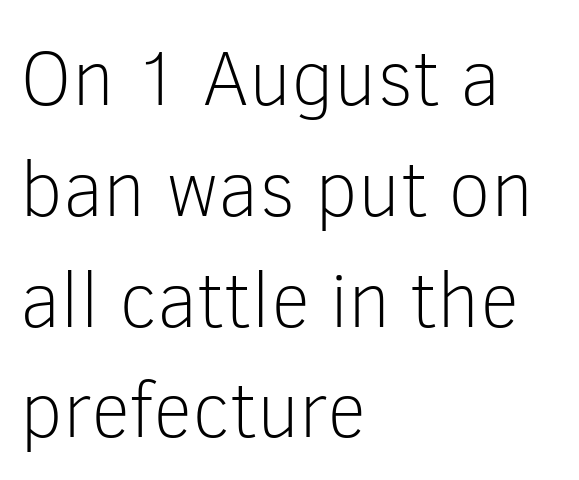
Q: Is the text bold? A: No.
Q: Is the text italic (slanted)? A: No, it is upright.
Q: Is the typeface a serif or a sans-serif typeface? A: Sans-serif.
Q: Is the text underlined? A: No.
Q: How is the paragraph aligned? A: Left-aligned.
Q: Is the spacing between letters normal or unusually wide? A: Normal.
Q: Is the spacing between lines tight, normal or loose? A: Normal.
Q: Width (condensed, normal, or wide)? A: Normal.
Q: Stroke contrast? A: Low.
Q: x-height? A: Medium.
Q: Monospaced? A: No.
